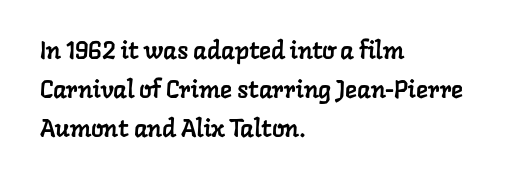
{"underline": "no", "align": "left", "line_spacing": "normal", "line_spacing_ratio": 1.57, "letter_spacing": "normal", "letter_spacing_em": 0.0, "glyph_px": 25}
